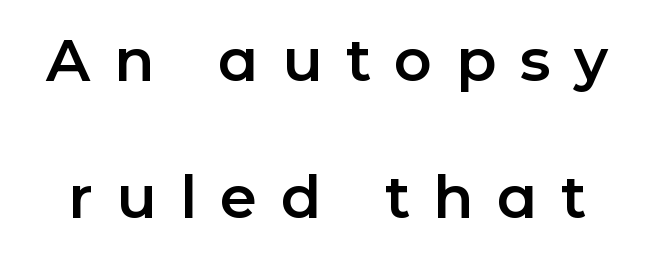
Clear beneath every line of the passage. Line spacing here is loose. Spacing verdict: proportional, widths tailored to each character. This sample uses expanded letter spacing, leaving extra air between glyphs. Each letter's strokes conclude bluntly, with no projecting serifs. The lettering holds an erect, upright posture throughout.
